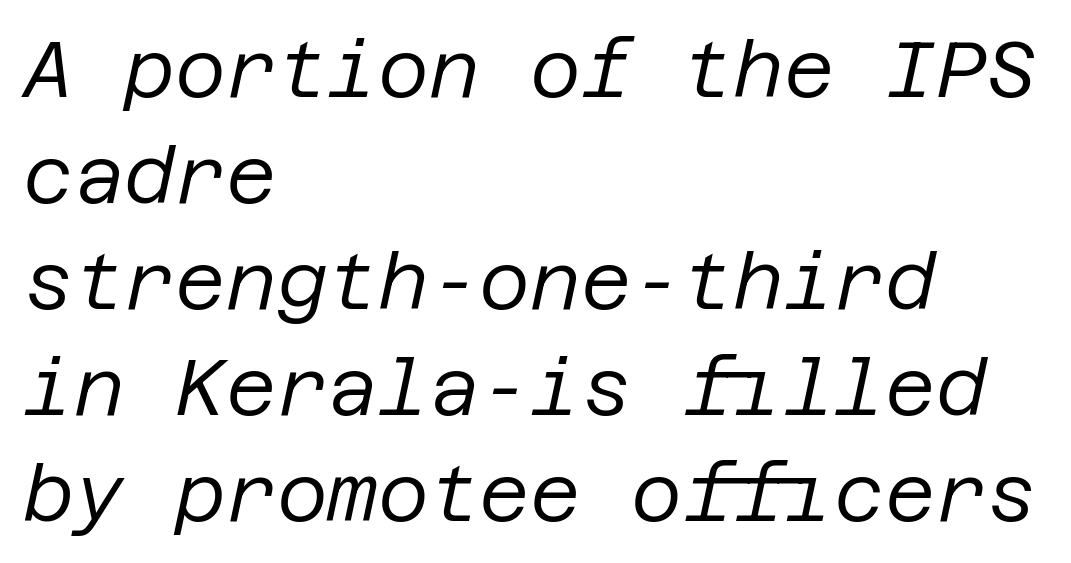
The image shows 78 px regular-weight type, italic (leaning right); set left-aligned, normal line spacing (1.36x), normal letter spacing, not underlined; low stroke contrast and a large x-height.
